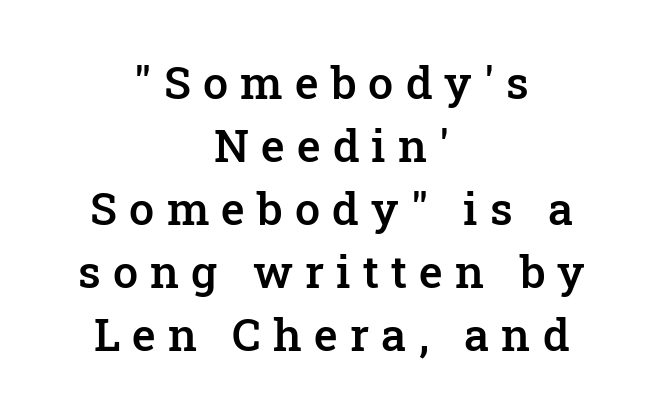
The image shows 45 px semibold serif type, upright; set centered, normal line spacing (1.4x), unusually wide letter spacing (+0.27 em), not underlined; low stroke contrast and a medium x-height.
